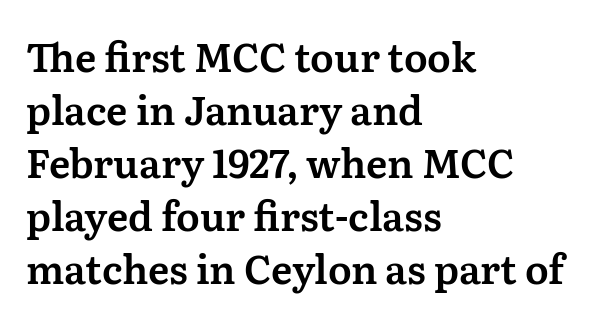
Classification — serif. Leading: standard. Caption: multi-line text, flush left, ragged right. Ascenders rise straight up at ninety degrees. How are the letters spaced? Ordinarily, with no added tracking.
